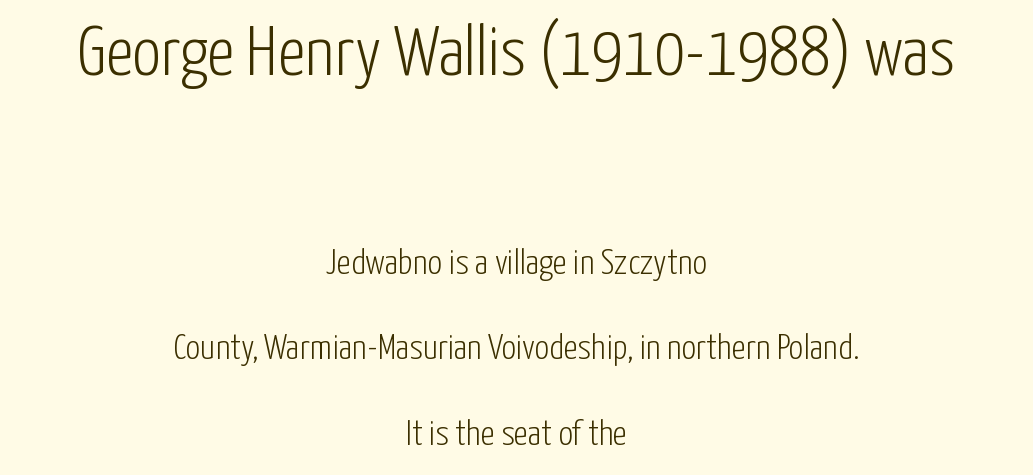
Regarding leading, the lines here are spaced well apart. Two sizes are in play, and the larger belongs to the first block. Is this a fixed-width face? No — the glyphs have proportional, varying widths. Decoration check: the copy has no underline.
